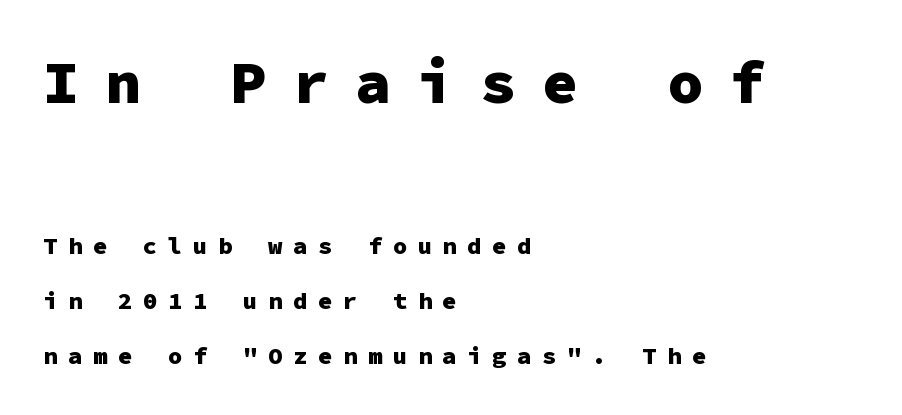
{"serif": "no", "italic": "no", "bold": "yes", "weight": "heavy", "width": "normal", "stroke_contrast": "low", "x_height": "medium", "monospaced": "yes", "underline": "no", "align": "left", "line_spacing": "loose", "line_spacing_ratio": 2.31, "letter_spacing": "wide", "letter_spacing_em": 0.44, "larger_block": "first", "size_ratio": 2.5, "glyph_px": 60}
